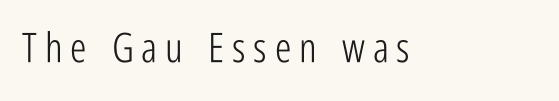
Weight: in the light-to-regular range. The passage shown is typeset with a sans-serif family. When letters stand straight like this, we call the style roman or upright. The letters advance in unequal steps, a hallmark of proportional type. Just letters on the line, the space beneath them empty.
